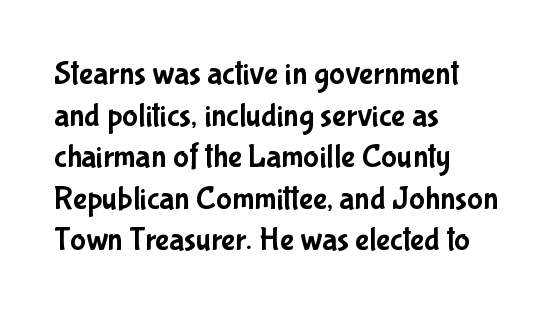
Posture: vertical. Spacing verdict: proportional, widths tailored to each character. The ragged edge is on the right, which tells us the setting is flush left. Each letter's strokes conclude bluntly, with no projecting serifs. Leading: standard. Descenders are the only things crossing below the line.
